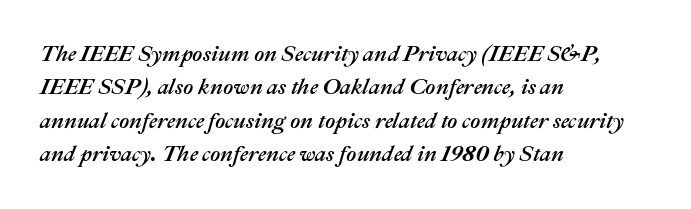
The image shows 22 px text type, italic (leaning right); set left-aligned, normal line spacing (1.52x), normal letter spacing, not underlined.
